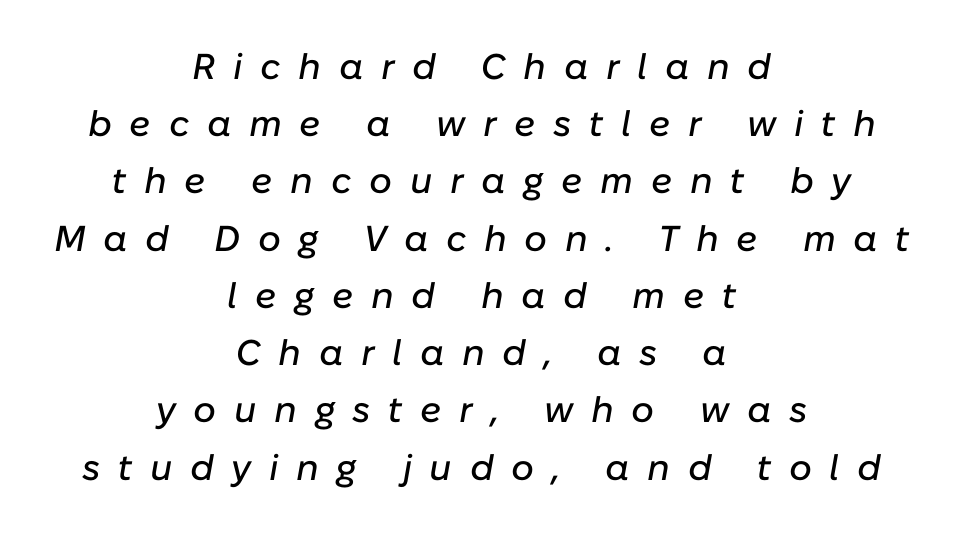
{"italic": "yes", "lean": "right", "slant_degrees": 10, "width": "normal", "stroke_contrast": "low", "x_height": "medium", "monospaced": "no", "underline": "no", "align": "center", "line_spacing": "normal", "line_spacing_ratio": 1.59, "letter_spacing": "wide", "letter_spacing_em": 0.49, "glyph_px": 36}
